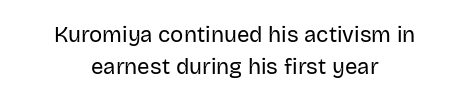
Q: Is the text bold? A: No.
Q: Is the text italic (slanted)? A: No, it is upright.
Q: Is the text underlined? A: No.
Q: How is the paragraph aligned? A: Centered.
Q: Is the spacing between letters normal or unusually wide? A: Normal.
Q: Is the spacing between lines tight, normal or loose? A: Normal.
